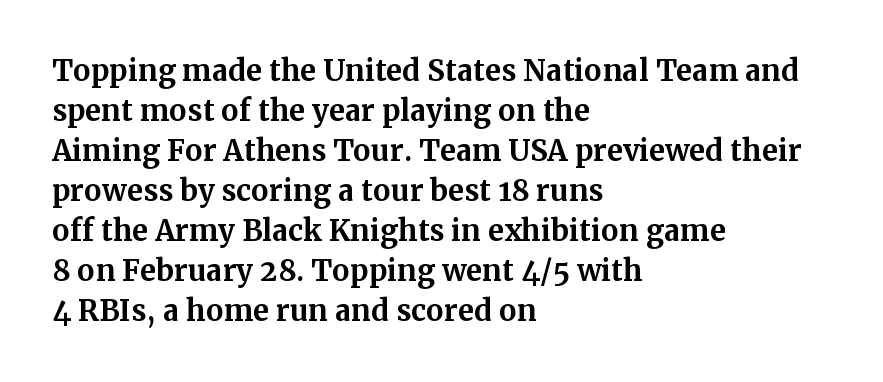
{"serif": "yes", "italic": "no", "bold": "yes", "weight": "bold", "width": "normal", "stroke_contrast": "medium", "x_height": "medium", "monospaced": "no", "underline": "no", "align": "left", "line_spacing": "normal", "line_spacing_ratio": 1.38, "letter_spacing": "normal", "letter_spacing_em": 0.0, "glyph_px": 29}
